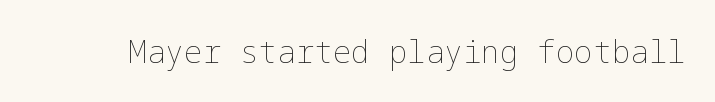
Q: Is the text bold? A: No.
Q: Is the text italic (slanted)? A: No, it is upright.
Q: Is the text underlined? A: No.
Q: Is the spacing between letters normal or unusually wide? A: Normal.
Q: Width (condensed, normal, or wide)? A: Normal.
Q: Stroke contrast? A: Low.
Q: x-height? A: Medium.
